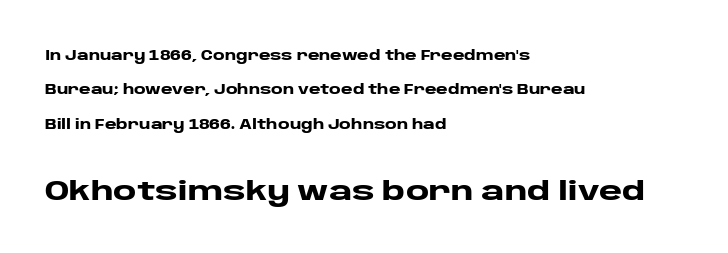
Q: Is the text bold? A: Yes.
Q: Is the text italic (slanted)? A: No, it is upright.
Q: Is the typeface a serif or a sans-serif typeface? A: Sans-serif.
Q: Is the text underlined? A: No.
Q: How is the paragraph aligned? A: Left-aligned.
Q: Is the spacing between letters normal or unusually wide? A: Normal.
Q: Is the spacing between lines tight, normal or loose? A: Loose.
Q: Which block of text is set in a larger size, the first (top) or the second (bottom)? A: The second (bottom) one.
Q: Width (condensed, normal, or wide)? A: Wide.
Q: Stroke contrast? A: Low.
Q: x-height? A: Large.
Q: Monospaced? A: No.
